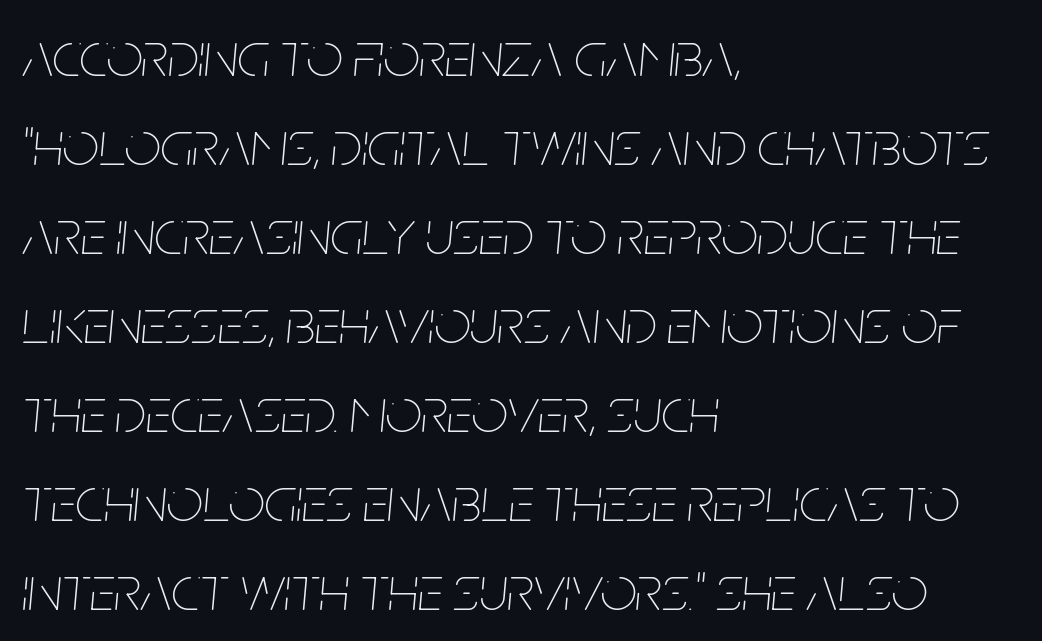
Just letters on the line, the space beneath them empty. Italic: yes, the glyphs are oblique. The block of text has a typical density, with ordinary space between rows. The passage shown is typed in a proportional face where columns would drift. The cut favours lightness, reaching ordinary text weight at its darkest.
